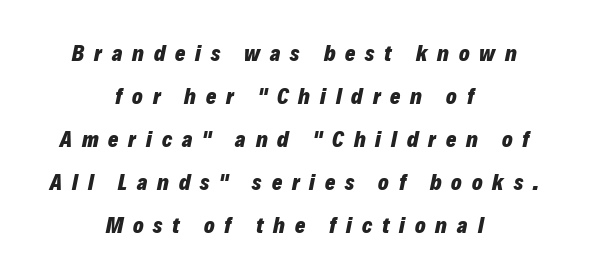
Q: Is the text bold? A: Yes.
Q: Is the text italic (slanted)? A: Yes, it leans right by about 12 degrees.
Q: Is the text underlined? A: No.
Q: How is the paragraph aligned? A: Centered.
Q: Is the spacing between letters normal or unusually wide? A: Unusually wide.
Q: Is the spacing between lines tight, normal or loose? A: Loose.
